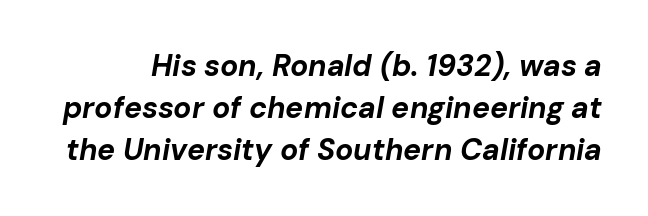
The image shows 30 px bold type, italic (leaning right); set normal line spacing (1.4x), normal letter spacing, not underlined; low stroke contrast and a medium x-height.
